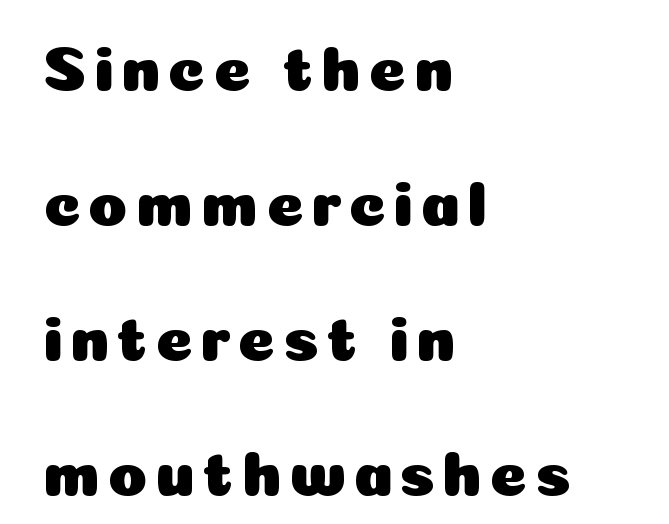
Unlike italic type, these characters show no tilt at all. The baseline area is clear. Successive baselines arrive slowly, with a big drop between each. All the whitespace from short lines collects on the right.
